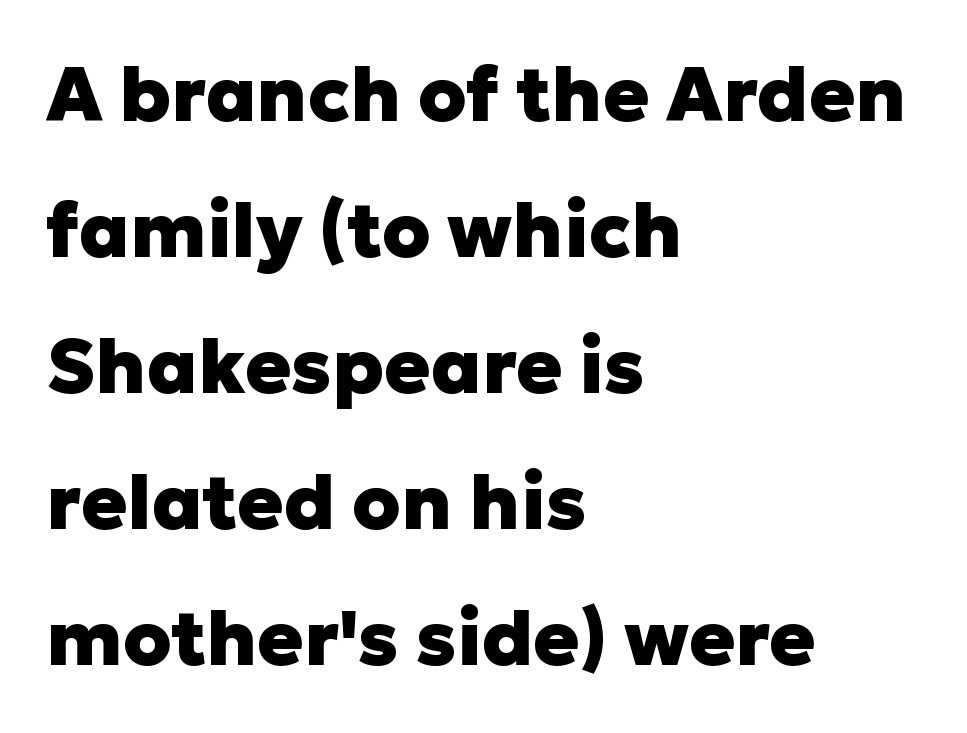
The foot of each line stays bare and open. You could not count columns in this text — the font is proportionally spaced. Ascenders rise straight up at ninety degrees. No feet cap the strokes, marking this as sans-serif type. In CSS terms this would be text-align: left.
